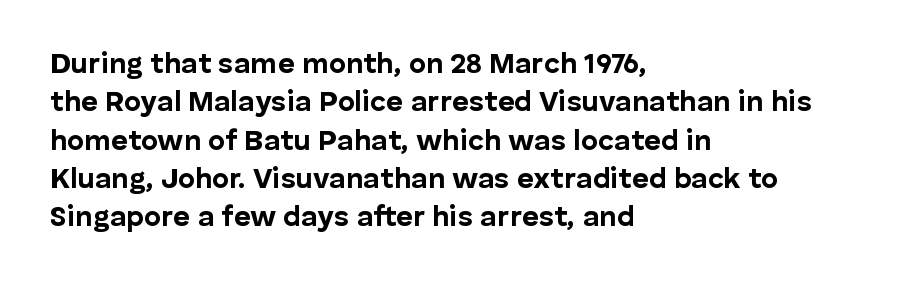
{"serif": "no", "italic": "no", "bold": "yes", "weight": "bold", "width": "normal", "stroke_contrast": "low", "x_height": "medium", "monospaced": "no", "underline": "no", "align": "left", "line_spacing": "normal", "line_spacing_ratio": 1.32, "letter_spacing": "normal", "letter_spacing_em": 0.0, "glyph_px": 29}
